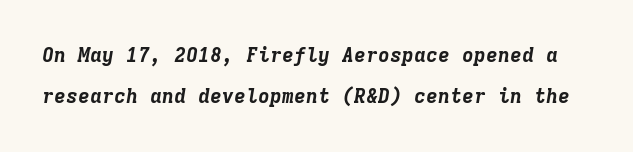
Compared with an ordinary text face, these strokes are far heavier — a full bold. Words float on clear page, feet unadorned. These lines stand farther apart than default settings would place them. Caption: standard tracking, unaltered. Tall strokes in this sample are angled rather than plumb.
